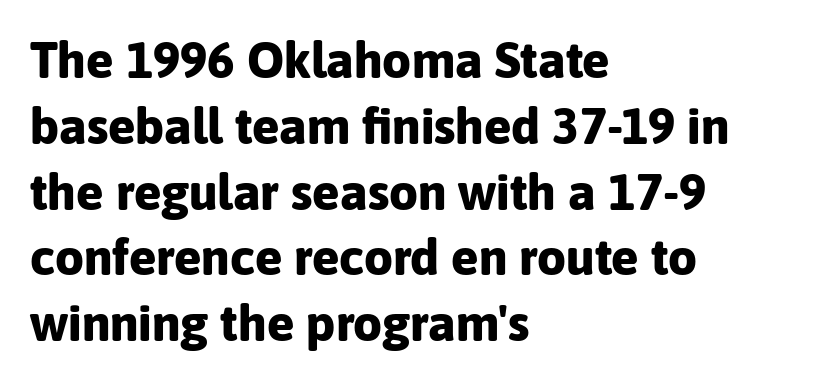
Spacing verdict: proportional, widths tailored to each character. Short and long lines alike share a common starting point at left. Bold? Absolutely — the strokes are thick and heavy. The letters stand straight up with perfectly vertical stems.
